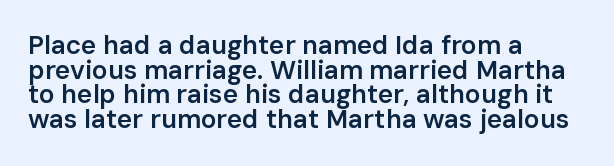
The image shows 26 px text type, upright; set left-aligned, tight line spacing (0.95x), normal letter spacing, not underlined.
